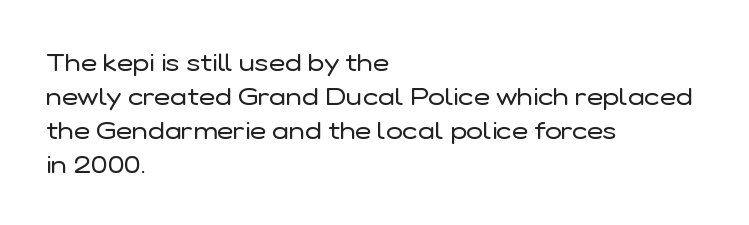
{"italic": "no", "bold": "no", "underline": "no", "align": "left", "line_spacing": "normal", "line_spacing_ratio": 1.36, "letter_spacing": "normal", "letter_spacing_em": 0.0, "glyph_px": 25}
